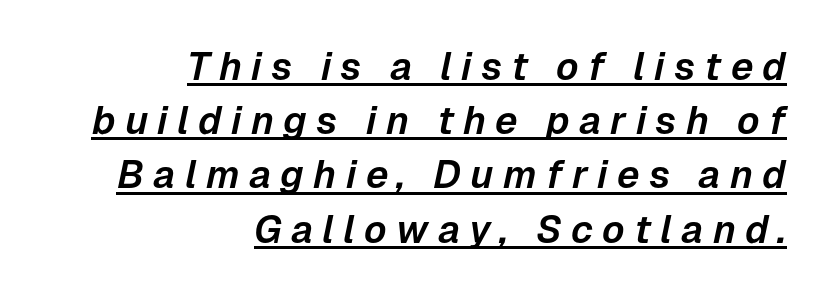
Q: Is the text italic (slanted)? A: Yes, it leans right by about 12 degrees.
Q: Is the text underlined? A: Yes.
Q: How is the paragraph aligned? A: Right-aligned.
Q: Is the spacing between letters normal or unusually wide? A: Unusually wide.
Q: Is the spacing between lines tight, normal or loose? A: Normal.
Q: Width (condensed, normal, or wide)? A: Normal.
Q: Stroke contrast? A: Low.
Q: x-height? A: Medium.
Q: Monospaced? A: No.
